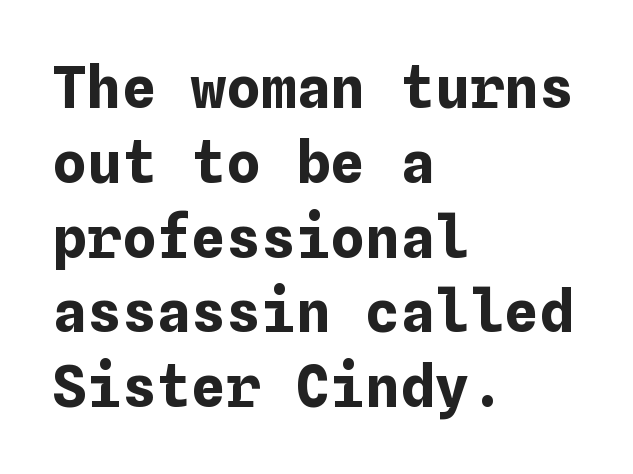
{"italic": "no", "bold": "yes", "weight": "bold", "width": "normal", "stroke_contrast": "low", "x_height": "medium", "underline": "no", "align": "left", "line_spacing": "normal", "line_spacing_ratio": 1.29, "letter_spacing": "normal", "letter_spacing_em": 0.0, "glyph_px": 58}
